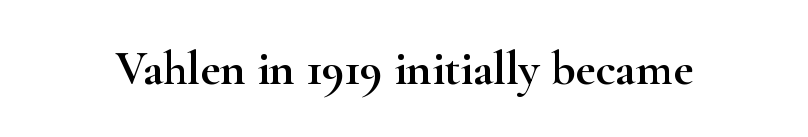
{"serif": "yes", "italic": "no", "width": "wide", "stroke_contrast": "high", "x_height": "small", "monospaced": "no", "underline": "no", "letter_spacing": "normal", "letter_spacing_em": 0.0, "glyph_px": 48}
